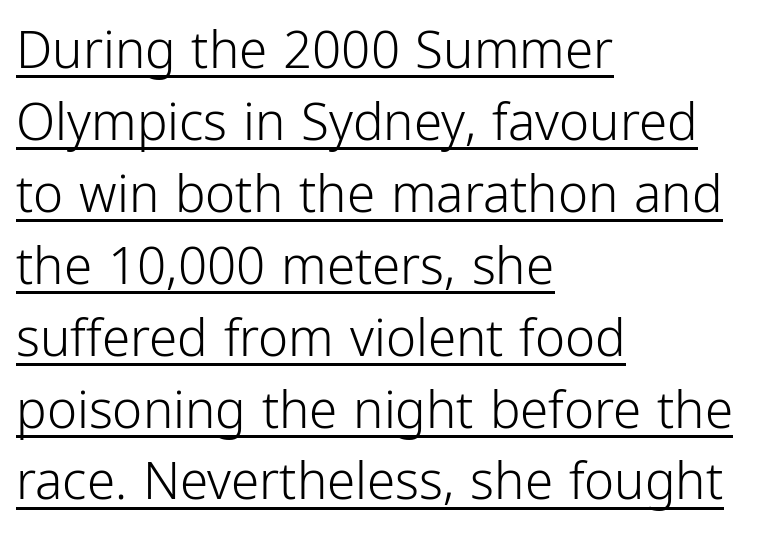
Q: Is the text bold? A: No.
Q: Is the text italic (slanted)? A: No, it is upright.
Q: Is the typeface a serif or a sans-serif typeface? A: Sans-serif.
Q: Is the text underlined? A: Yes.
Q: How is the paragraph aligned? A: Left-aligned.
Q: Is the spacing between letters normal or unusually wide? A: Normal.
Q: Is the spacing between lines tight, normal or loose? A: Normal.
Q: Width (condensed, normal, or wide)? A: Condensed.
Q: Stroke contrast? A: Low.
Q: x-height? A: Medium.
Q: Monospaced? A: No.
